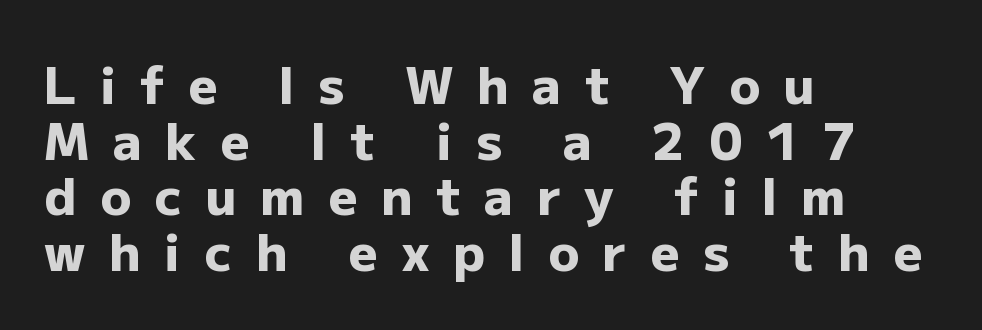
Descenders hang freely into open space. The font family rendered here belongs to the sans-serif group. The typesetting leans heavy: a genuine bold. The font's upright variant was chosen for this text. Letter spacing: wide. Closely set lines give the paragraph a compact silhouette.
